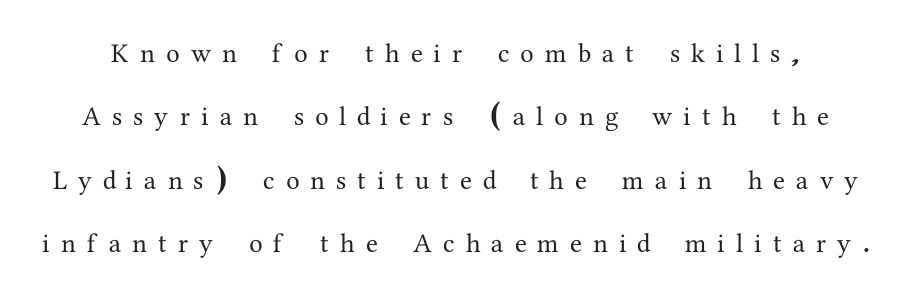
The image shows 27 px text type, upright; set loose line spacing (2.35x), unusually wide letter spacing (+0.41 em), not underlined.
